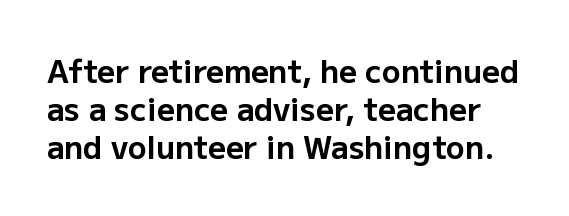
The font family rendered here belongs to the sans-serif group. Every character sits straight up, as roman type does. Proportional: the letters do not fall into vertical columns. Honestly, there is no underline to notice here at all. Emphasis by weight is at full strength: bold. No extra tracking has been applied to these lines.
